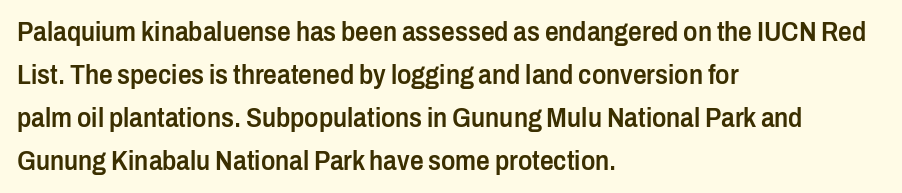
{"italic": "no", "bold": "semi", "underline": "no", "align": "left", "line_spacing": "normal", "line_spacing_ratio": 1.59, "letter_spacing": "normal", "letter_spacing_em": 0.0, "glyph_px": 27}
